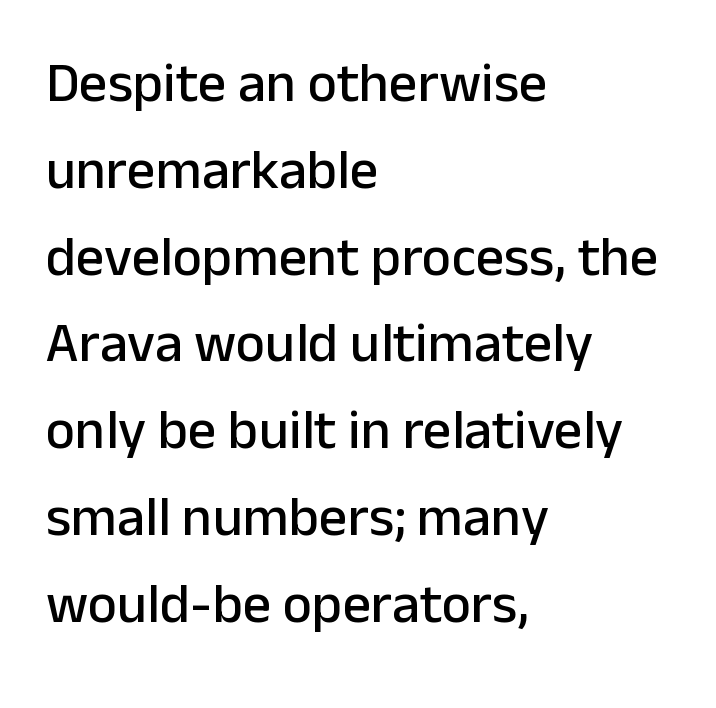
Letter spacing: default. The setting favours the left margin, as ordinary paragraphs usually do. A clean baseline with only descenders dipping below it. The font's upright variant was chosen for this text.
